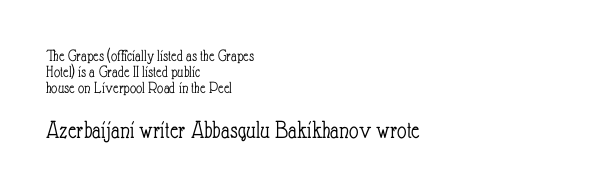
Q: Is the text bold? A: No.
Q: Is the text italic (slanted)? A: No, it is upright.
Q: Is the text underlined? A: No.
Q: How is the paragraph aligned? A: Left-aligned.
Q: Is the spacing between letters normal or unusually wide? A: Normal.
Q: Is the spacing between lines tight, normal or loose? A: Tight.
Q: Which block of text is set in a larger size, the first (top) or the second (bottom)? A: The second (bottom) one.
